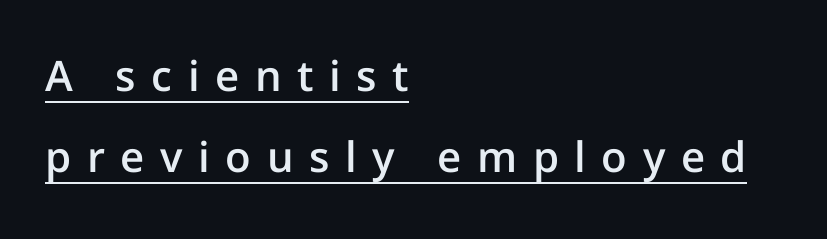
Q: Is the text bold? A: Semi-bold.
Q: Is the text italic (slanted)? A: No, it is upright.
Q: Is the typeface a serif or a sans-serif typeface? A: Sans-serif.
Q: Is the text underlined? A: Yes.
Q: How is the paragraph aligned? A: Left-aligned.
Q: Is the spacing between letters normal or unusually wide? A: Unusually wide.
Q: Is the spacing between lines tight, normal or loose? A: Loose.
Q: Width (condensed, normal, or wide)? A: Normal.
Q: Stroke contrast? A: Low.
Q: x-height? A: Medium.
Q: Monospaced? A: No.
